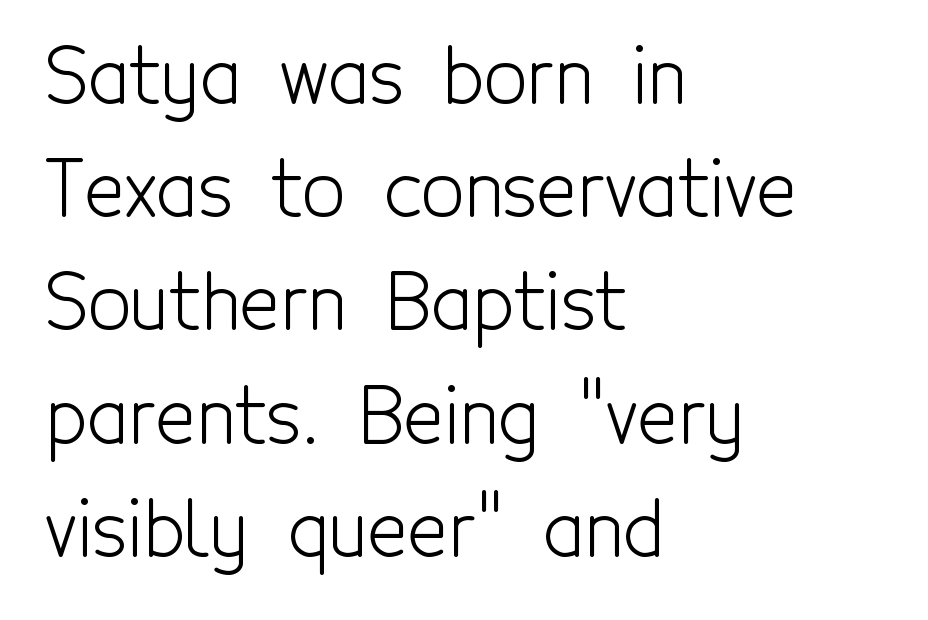
Q: Is the text bold? A: No.
Q: Is the text italic (slanted)? A: No, it is upright.
Q: Is the typeface a serif or a sans-serif typeface? A: Sans-serif.
Q: Is the text underlined? A: No.
Q: How is the paragraph aligned? A: Left-aligned.
Q: Is the spacing between letters normal or unusually wide? A: Normal.
Q: Is the spacing between lines tight, normal or loose? A: Normal.
Q: Width (condensed, normal, or wide)? A: Condensed.
Q: x-height? A: Medium.
Q: Monospaced? A: No.
